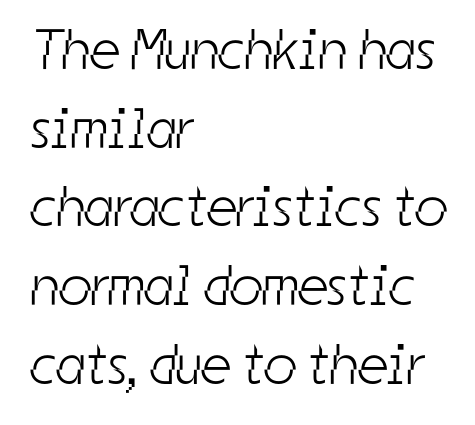
The image shows 57 px light, condensed sans-serif type; set left-aligned, normal line spacing (1.38x), normal letter spacing, not underlined; low stroke contrast and a medium x-height.
